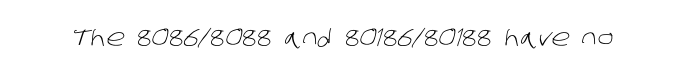
The image shows 23 px text type; set normal letter spacing, not underlined.
